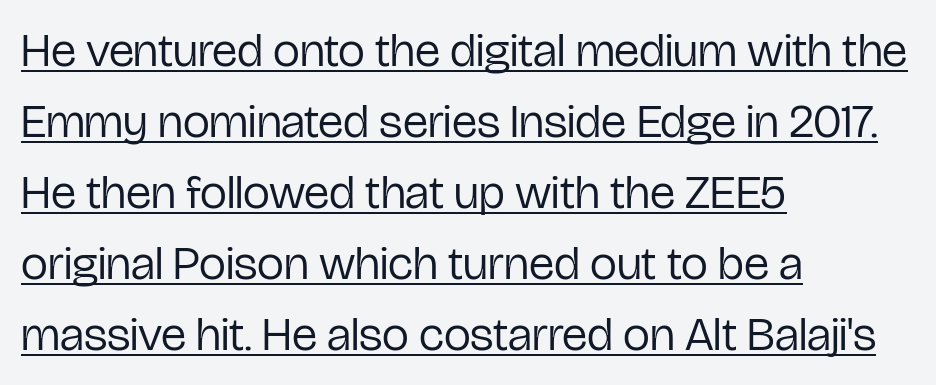
Q: Is the text bold? A: No.
Q: Is the text italic (slanted)? A: No, it is upright.
Q: Is the typeface a serif or a sans-serif typeface? A: Sans-serif.
Q: Is the text underlined? A: Yes.
Q: How is the paragraph aligned? A: Left-aligned.
Q: Is the spacing between letters normal or unusually wide? A: Normal.
Q: Is the spacing between lines tight, normal or loose? A: Normal.
Q: Width (condensed, normal, or wide)? A: Condensed.
Q: Stroke contrast? A: Low.
Q: x-height? A: Medium.
Q: Monospaced? A: No.
